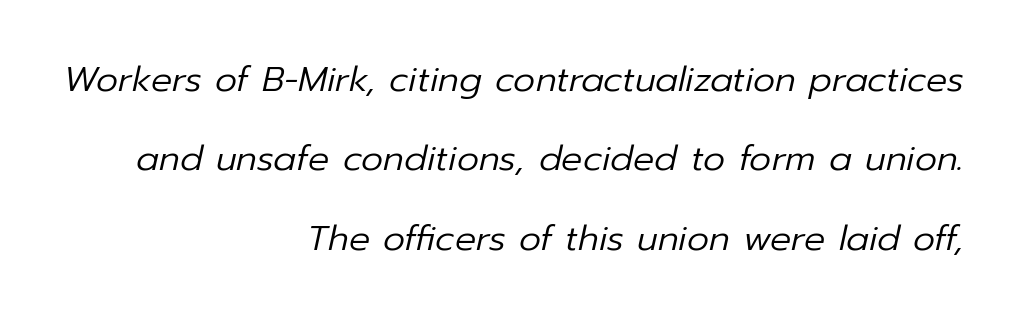
Q: Is the text bold? A: No.
Q: Is the text italic (slanted)? A: Yes, it leans right by about 12 degrees.
Q: Is the text underlined? A: No.
Q: How is the paragraph aligned? A: Right-aligned.
Q: Is the spacing between letters normal or unusually wide? A: Normal.
Q: Is the spacing between lines tight, normal or loose? A: Loose.
Q: Width (condensed, normal, or wide)? A: Normal.
Q: Stroke contrast? A: Low.
Q: x-height? A: Medium.
Q: Monospaced? A: No.
